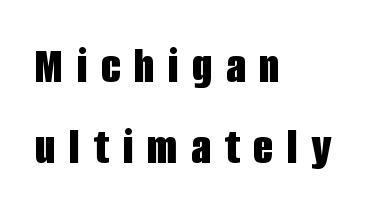
{"serif": "no", "italic": "no", "bold": "yes", "weight": "bold", "width": "condensed", "stroke_contrast": "low", "x_height": "large", "monospaced": "no", "underline": "no", "align": "left", "line_spacing": "normal", "line_spacing_ratio": 1.55, "letter_spacing": "wide", "letter_spacing_em": 0.26, "glyph_px": 52}
